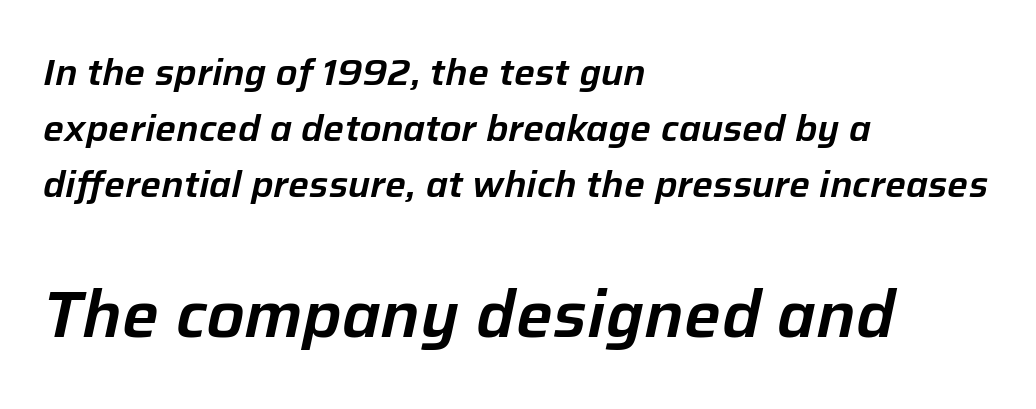
Q: Is the text italic (slanted)? A: Yes, it leans right by about 12 degrees.
Q: Is the text underlined? A: No.
Q: How is the paragraph aligned? A: Left-aligned.
Q: Is the spacing between letters normal or unusually wide? A: Normal.
Q: Is the spacing between lines tight, normal or loose? A: Normal.
Q: Which block of text is set in a larger size, the first (top) or the second (bottom)? A: The second (bottom) one.
Q: Width (condensed, normal, or wide)? A: Normal.
Q: Stroke contrast? A: Low.
Q: x-height? A: Medium.
Q: Monospaced? A: No.
